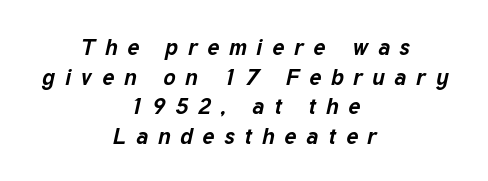
Q: Is the text bold? A: Yes.
Q: Is the text italic (slanted)? A: Yes, it leans right by about 12 degrees.
Q: Is the text underlined? A: No.
Q: How is the paragraph aligned? A: Centered.
Q: Is the spacing between letters normal or unusually wide? A: Unusually wide.
Q: Is the spacing between lines tight, normal or loose? A: Normal.
